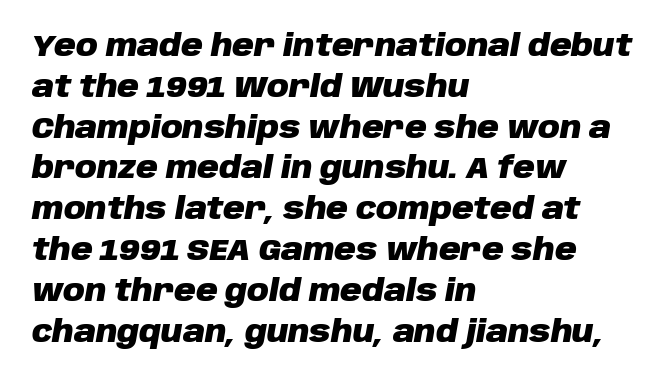
An italicized treatment has been applied to the whole sample. Looks like regular typesetting: each glyph gets only the width it needs. Normally led — the rows are evenly, conventionally spaced. Any mark beneath the type? The region is blank.
